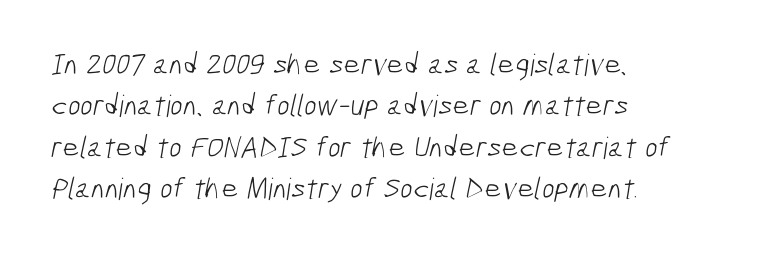
{"serif": "no", "bold": "no", "weight": "light", "width": "condensed", "stroke_contrast": "low", "x_height": "medium", "monospaced": "no", "underline": "no", "align": "left", "line_spacing": "normal", "line_spacing_ratio": 1.38, "letter_spacing": "normal", "letter_spacing_em": 0.0, "glyph_px": 30}
